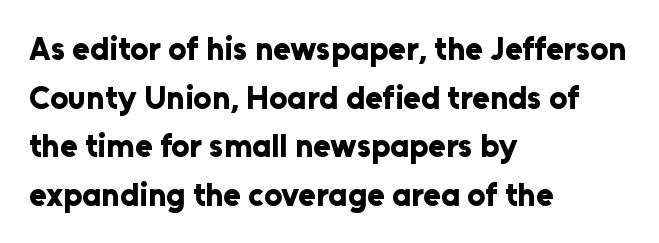
Tracking here is standard; glyphs follow each other at the usual distance. The setting favours the left margin, as ordinary paragraphs usually do. Unmarked baselines from the first word to the last. Posture: vertical. In terms of letterform style, serifs are entirely absent. Think of a printed novel: that variable character pitch is what you see here.
